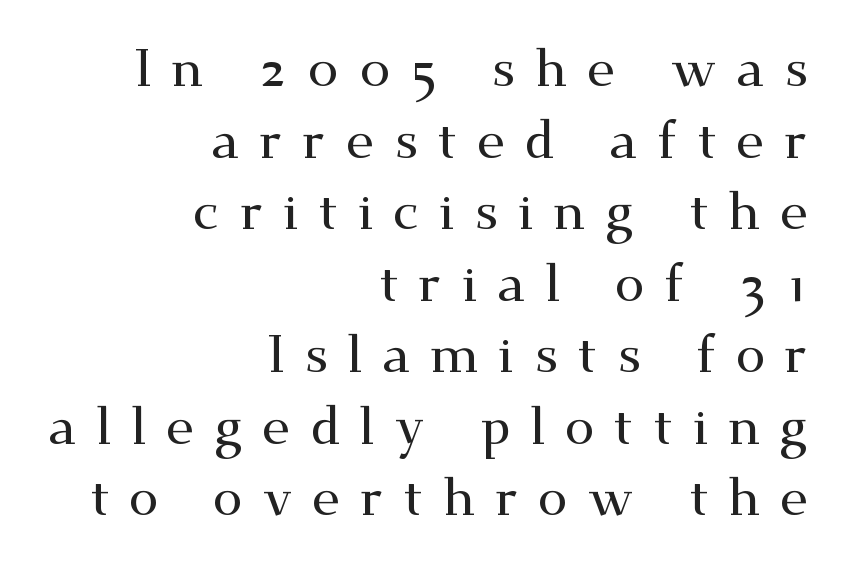
Q: Is the text italic (slanted)? A: No, it is upright.
Q: Is the typeface a serif or a sans-serif typeface? A: Serif.
Q: Is the text underlined? A: No.
Q: How is the paragraph aligned? A: Right-aligned.
Q: Is the spacing between letters normal or unusually wide? A: Unusually wide.
Q: Is the spacing between lines tight, normal or loose? A: Normal.
Q: Width (condensed, normal, or wide)? A: Wide.
Q: Stroke contrast? A: Medium.
Q: x-height? A: Small.
Q: Monospaced? A: No.
